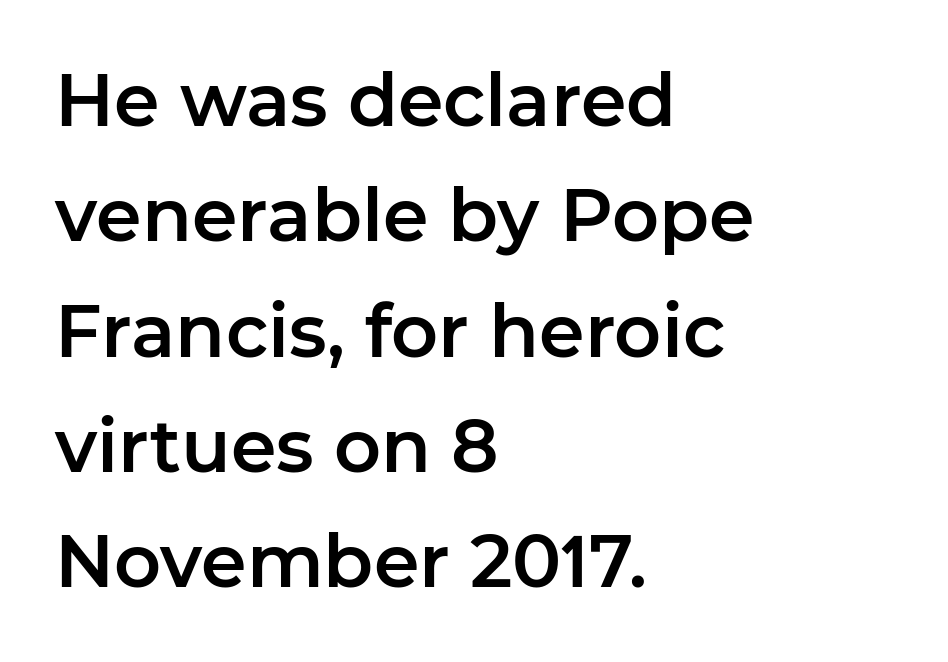
These lines are set flush left with a ragged right edge. Anything drawn beneath the words? Only blank space. Successive baselines arrive at the customary interval. Does the type have serifs? No, each stem ends abruptly.
